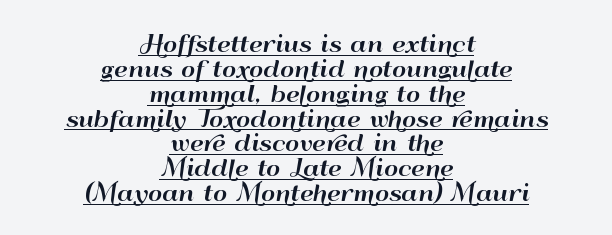
Q: Is the text italic (slanted)? A: Yes.
Q: Is the text underlined? A: Yes.
Q: How is the paragraph aligned? A: Centered.
Q: Is the spacing between letters normal or unusually wide? A: Normal.
Q: Is the spacing between lines tight, normal or loose? A: Tight.
